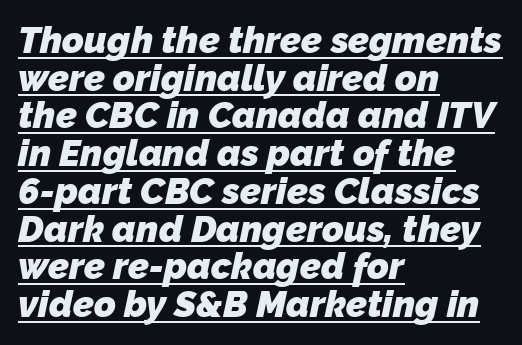
The lines in this sample share a left origin and differ only in where they stop. Students, observe: this is what under-led, compact text looks like. You could not count columns in this text — the font is proportionally spaced. Compared with undecorated copy, this sample adds a rule below the words. Are there feet on the stems? There aren't — it's a sans.
